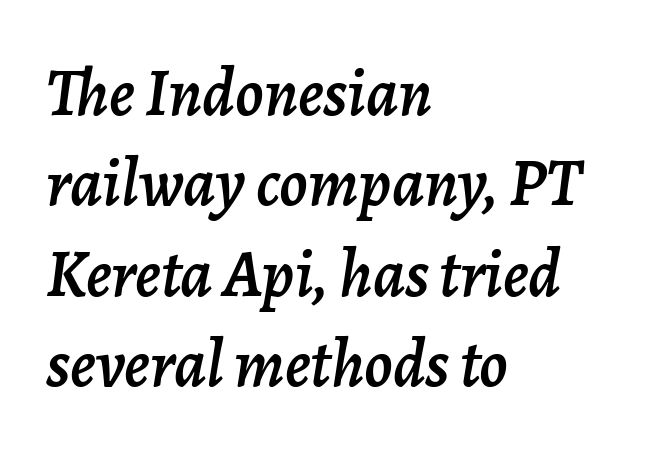
The line texture is even and compact thanks to regular tracking. The whole block is typeset with a tilt. Compared with a centered layout, this one pins lines to the left instead. This sample keeps an unexceptional amount of space between lines. Decoration check: the copy has no underline.
